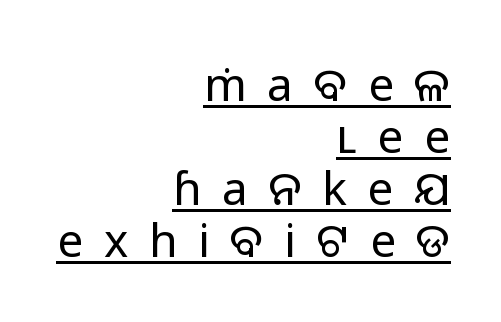
The image shows 46 px regular-weight sans-serif type, upright; set right-aligned, tight line spacing (1.13x), unusually wide letter spacing (+0.45 em), underlined; low stroke contrast and a medium x-height.
